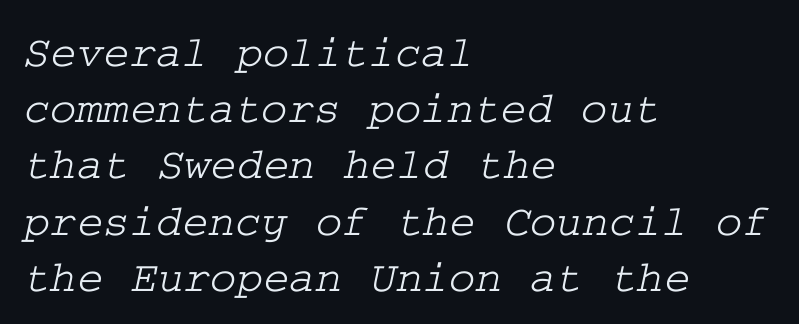
Q: Is the typeface a serif or a sans-serif typeface? A: Serif.
Q: Is the text underlined? A: No.
Q: How is the paragraph aligned? A: Left-aligned.
Q: Is the spacing between letters normal or unusually wide? A: Normal.
Q: Is the spacing between lines tight, normal or loose? A: Normal.
Q: Width (condensed, normal, or wide)? A: Wide.
Q: Stroke contrast? A: Low.
Q: x-height? A: Medium.
